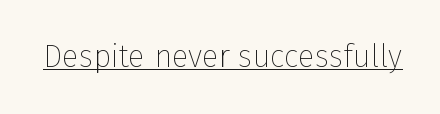
Q: Is the text bold? A: No.
Q: Is the text italic (slanted)? A: No, it is upright.
Q: Is the typeface a serif or a sans-serif typeface? A: Sans-serif.
Q: Is the text underlined? A: Yes.
Q: Is the spacing between letters normal or unusually wide? A: Normal.
Q: Width (condensed, normal, or wide)? A: Normal.
Q: Stroke contrast? A: Low.
Q: x-height? A: Medium.
Q: Monospaced? A: No.
